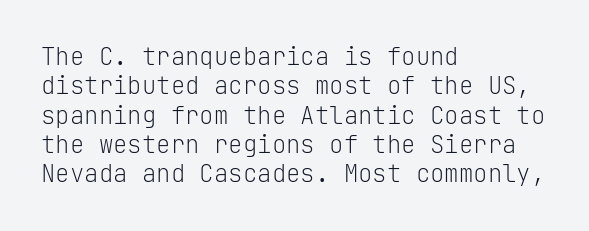
{"italic": "no", "bold": "no", "underline": "no", "align": "left", "line_spacing_ratio": 1.22, "letter_spacing": "normal", "letter_spacing_em": 0.0, "glyph_px": 24}
